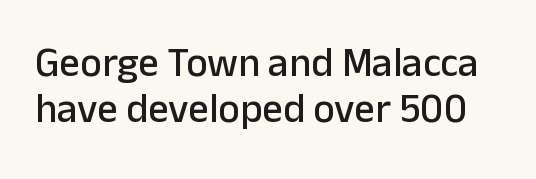
{"serif": "no", "italic": "no", "width": "normal", "stroke_contrast": "low", "x_height": "medium", "monospaced": "no", "underline": "no", "line_spacing": "tight", "line_spacing_ratio": 1.11, "letter_spacing": "normal", "letter_spacing_em": 0.0, "glyph_px": 41}
